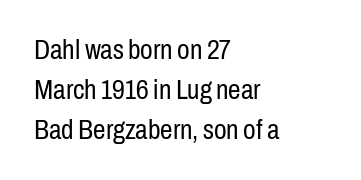
Q: Is the text bold? A: No.
Q: Is the text italic (slanted)? A: No, it is upright.
Q: Is the typeface a serif or a sans-serif typeface? A: Sans-serif.
Q: Is the text underlined? A: No.
Q: How is the paragraph aligned? A: Left-aligned.
Q: Is the spacing between letters normal or unusually wide? A: Normal.
Q: Is the spacing between lines tight, normal or loose? A: Normal.
Q: Width (condensed, normal, or wide)? A: Condensed.
Q: Stroke contrast? A: Low.
Q: x-height? A: Medium.
Q: Monospaced? A: No.
